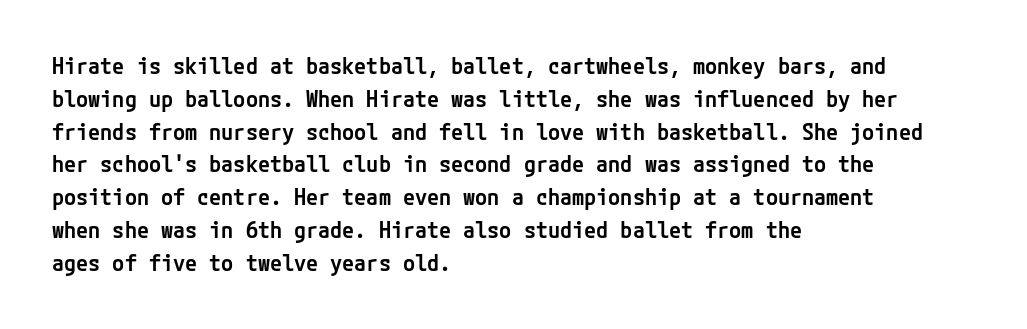
Q: Is the text bold? A: Semi-bold.
Q: Is the text italic (slanted)? A: No, it is upright.
Q: Is the text underlined? A: No.
Q: How is the paragraph aligned? A: Left-aligned.
Q: Is the spacing between letters normal or unusually wide? A: Normal.
Q: Is the spacing between lines tight, normal or loose? A: Normal.
